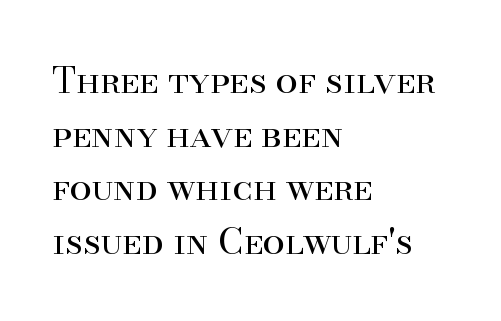
The image shows 36 px regular-weight serif type, upright; set left-aligned, normal line spacing (1.49x), normal letter spacing, not underlined; high stroke contrast and a small x-height.
